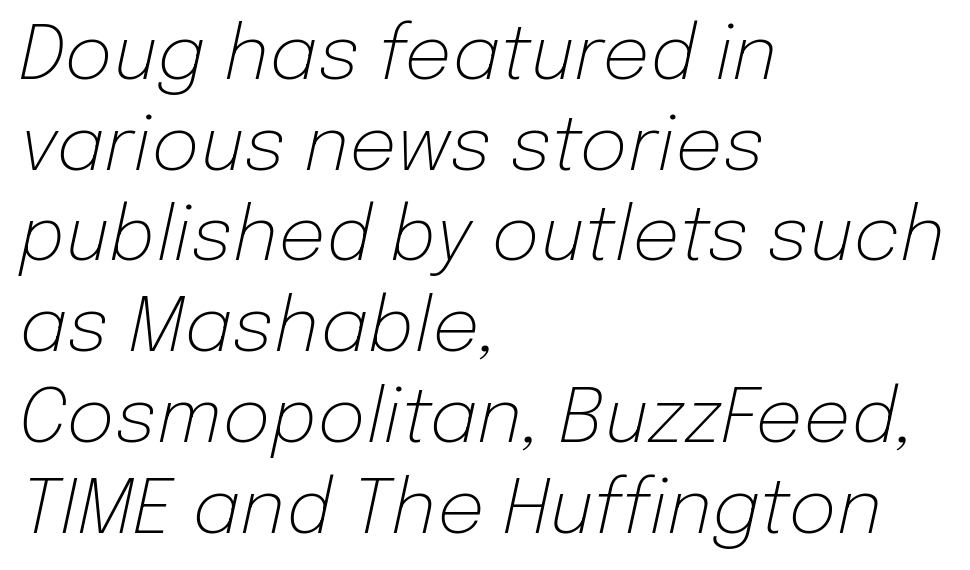
Q: Is the text bold? A: No.
Q: Is the text italic (slanted)? A: Yes, it leans right by about 12 degrees.
Q: Is the text underlined? A: No.
Q: How is the paragraph aligned? A: Left-aligned.
Q: Is the spacing between letters normal or unusually wide? A: Normal.
Q: Width (condensed, normal, or wide)? A: Normal.
Q: Stroke contrast? A: Low.
Q: x-height? A: Medium.
Q: Monospaced? A: No.
